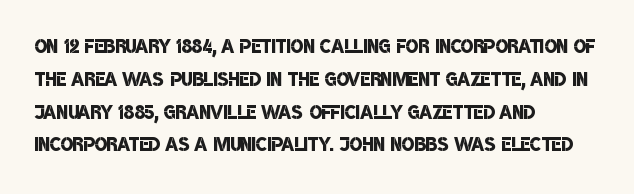
Q: Is the text bold? A: Semi-bold.
Q: Is the text underlined? A: No.
Q: How is the paragraph aligned? A: Left-aligned.
Q: Is the spacing between letters normal or unusually wide? A: Normal.
Q: Is the spacing between lines tight, normal or loose? A: Normal.
